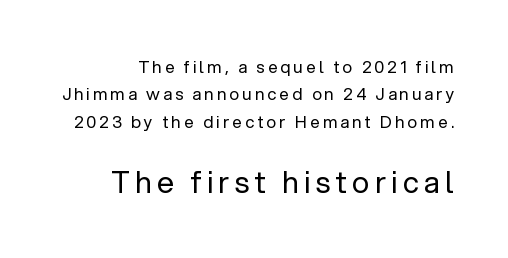
{"serif": "no", "italic": "no", "bold": "no", "weight": "regular", "width": "normal", "stroke_contrast": "low", "x_height": "medium", "monospaced": "no", "underline": "no", "line_spacing": "normal", "line_spacing_ratio": 1.61, "larger_block": "second", "size_ratio": 1.76, "glyph_px": 30}
